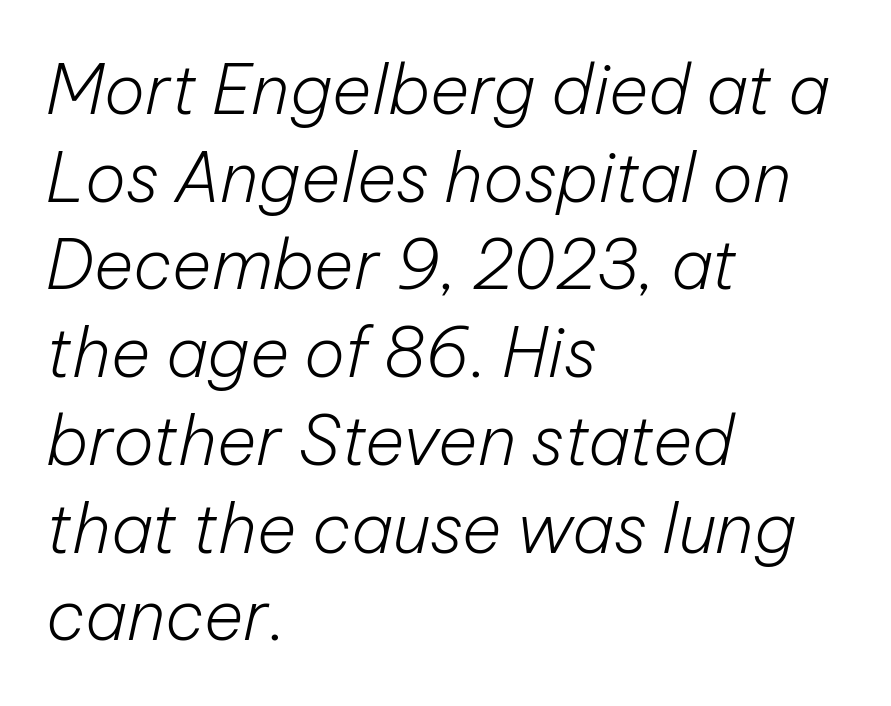
Q: Is the text bold? A: No.
Q: Is the text italic (slanted)? A: Yes, it leans right by about 12 degrees.
Q: Is the text underlined? A: No.
Q: How is the paragraph aligned? A: Left-aligned.
Q: Is the spacing between letters normal or unusually wide? A: Normal.
Q: Is the spacing between lines tight, normal or loose? A: Normal.
Q: Width (condensed, normal, or wide)? A: Normal.
Q: Stroke contrast? A: Low.
Q: x-height? A: Medium.
Q: Monospaced? A: No.
